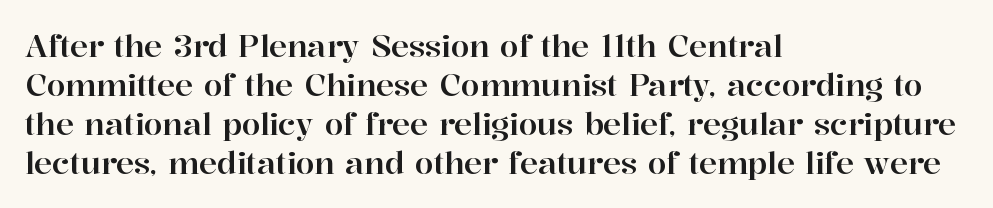
The letters carry serifs — small finishing strokes at the ends of their stems. Compared with typical body copy, the letter spacing here is the same. Evenly set lines give the paragraph a standard silhouette. The text block is weighted toward the left margin, trailing off unevenly rightward. This sample uses an upright cut, with every glyph sitting square on the baseline. Check the space under the baseline: it is left empty.
